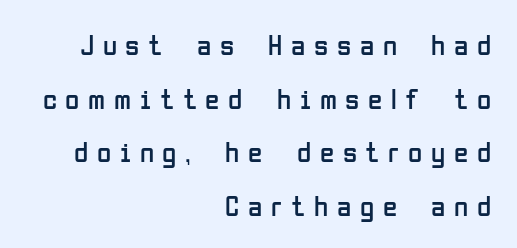
{"serif": "no", "italic": "no", "bold": "no", "weight": "regular", "width": "condensed", "stroke_contrast": "low", "x_height": "medium", "monospaced": "no", "underline": "no", "align": "right", "line_spacing_ratio": 1.85, "letter_spacing": "wide", "letter_spacing_em": 0.3, "glyph_px": 29}
